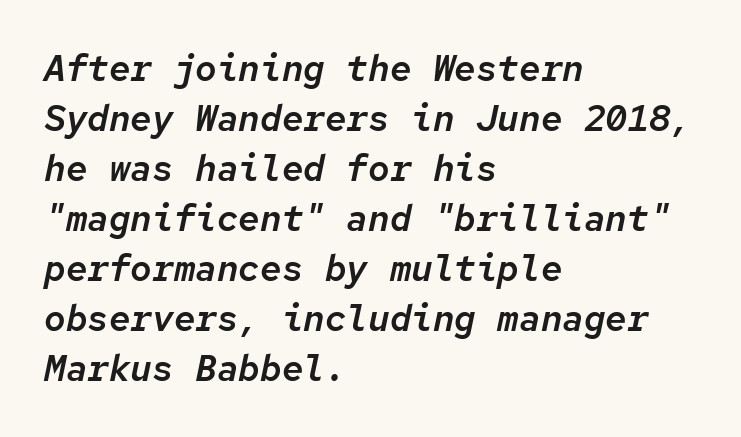
The rendering uses typewriter-style spacing with identical character cells. Where is the straight margin? On the left. The face used here has a pronounced slope to its letters. Glyph-to-glyph distance matches everyday printed text.
